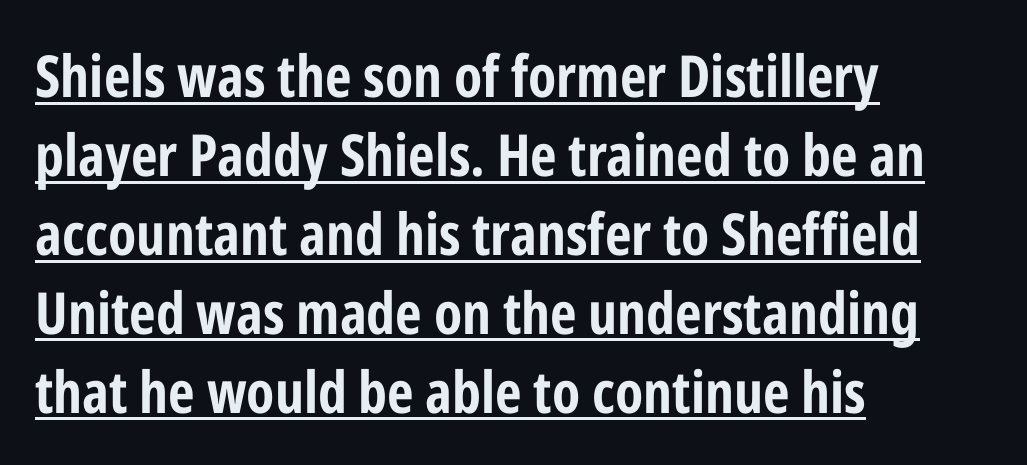
The image shows 58 px bold, condensed sans-serif type, upright; set left-aligned, normal line spacing (1.36x), normal letter spacing, underlined; low stroke contrast and a medium x-height.
